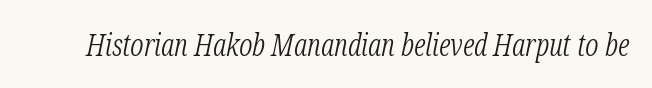
{"serif": "yes", "italic": "yes", "lean": "right", "slant_degrees": 12, "bold": "no", "weight": "light", "width": "condensed", "stroke_contrast": "low", "x_height": "medium", "monospaced": "no", "underline": "no", "letter_spacing": "normal", "letter_spacing_em": 0.0, "glyph_px": 30}
